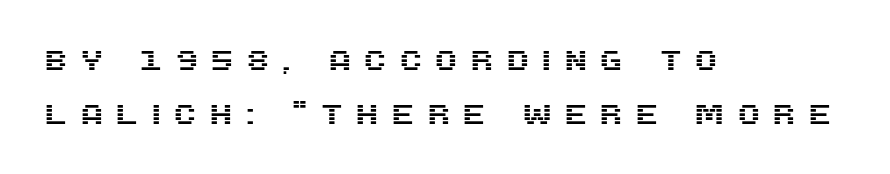
Q: Is the text italic (slanted)? A: No, it is upright.
Q: Is the text underlined? A: No.
Q: How is the paragraph aligned? A: Left-aligned.
Q: Is the spacing between letters normal or unusually wide? A: Unusually wide.
Q: Is the spacing between lines tight, normal or loose? A: Loose.
